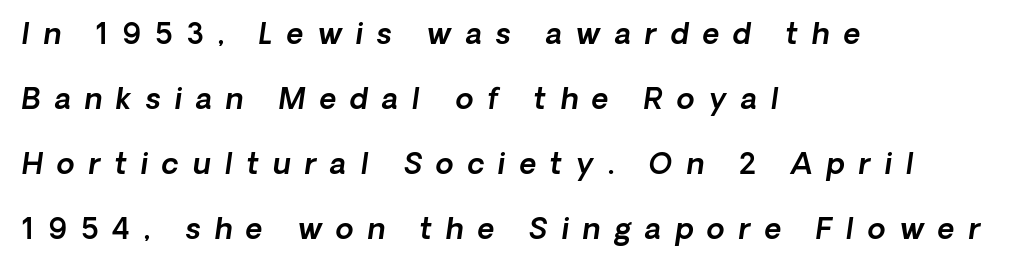
{"serif": "no", "width": "normal", "x_height": "medium", "monospaced": "no", "underline": "no", "align": "left", "line_spacing": "loose", "line_spacing_ratio": 2.24, "letter_spacing": "wide", "letter_spacing_em": 0.48, "glyph_px": 29}
